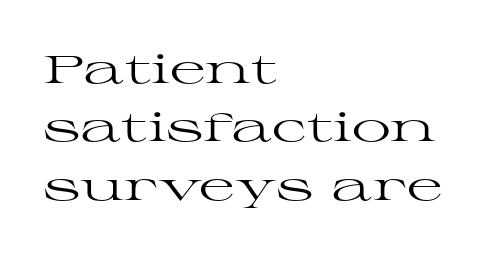
The passage shown is typeset with a serif family. Do the letters lean? They stand straight. The strokes carry an ordinary text weight at most. Is this a fixed-width face? No — the glyphs have proportional, varying widths. Leftover space on each line is placed entirely after the last word.
